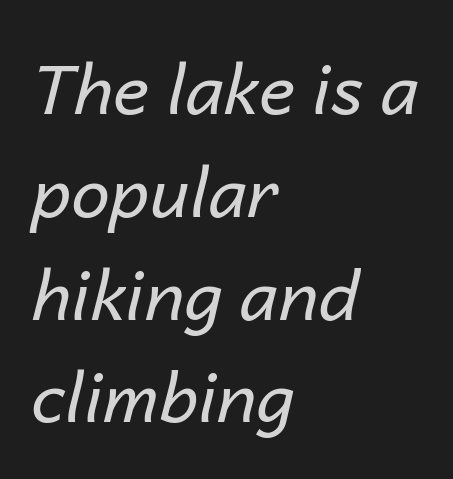
{"italic": "yes", "lean": "right", "slant_degrees": 14, "bold": "no", "weight": "regular", "width": "normal", "stroke_contrast": "low", "x_height": "medium", "monospaced": "no", "underline": "no", "align": "left", "line_spacing": "normal", "line_spacing_ratio": 1.49, "letter_spacing": "normal", "letter_spacing_em": 0.0, "glyph_px": 69}
